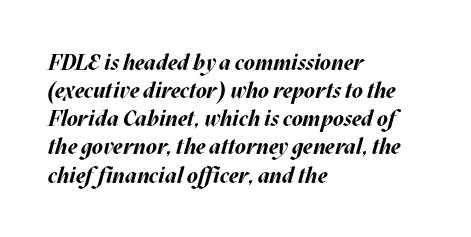
The image shows 22 px bold type, italic (leaning right); set left-aligned, normal line spacing (1.28x), normal letter spacing, not underlined.
